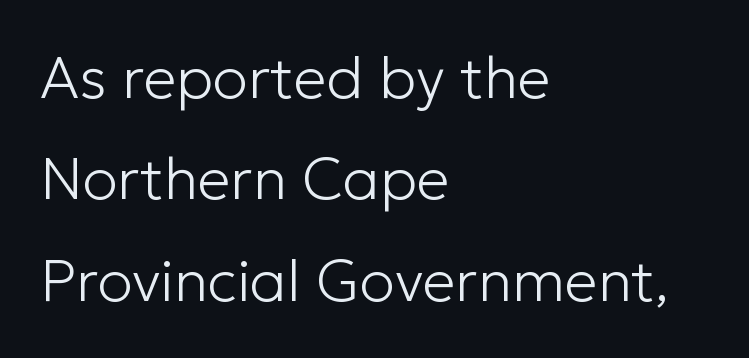
{"serif": "no", "italic": "no", "bold": "no", "weight": "light", "width": "normal", "stroke_contrast": "low", "x_height": "medium", "monospaced": "no", "underline": "no", "align": "left", "line_spacing_ratio": 1.72, "letter_spacing": "normal", "letter_spacing_em": 0.0, "glyph_px": 59}
